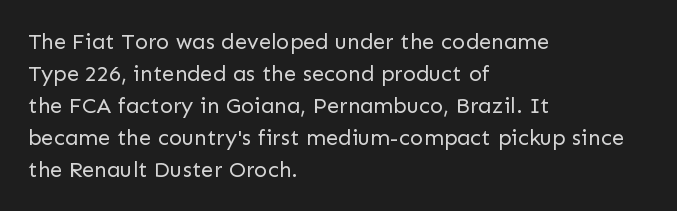
{"italic": "no", "bold": "no", "underline": "no", "align": "left", "line_spacing": "normal", "line_spacing_ratio": 1.45, "letter_spacing": "normal", "letter_spacing_em": 0.0, "glyph_px": 22}
